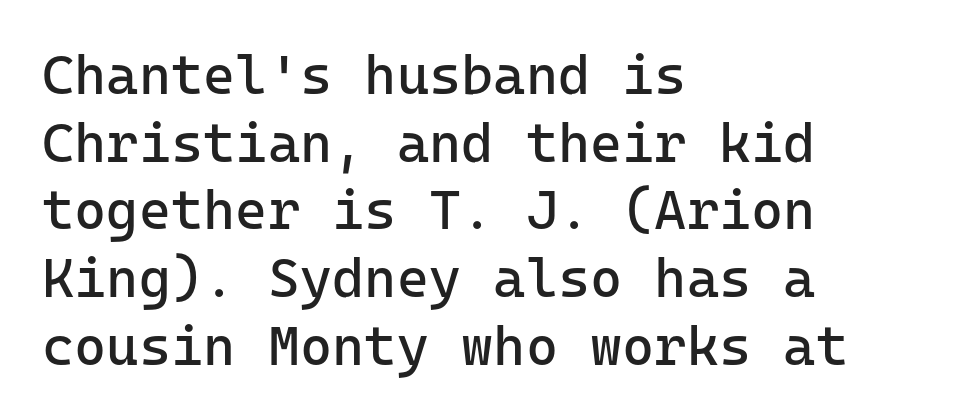
Q: Is the text bold? A: No.
Q: Is the text italic (slanted)? A: No, it is upright.
Q: Is the typeface a serif or a sans-serif typeface? A: Sans-serif.
Q: Is the text underlined? A: No.
Q: How is the paragraph aligned? A: Left-aligned.
Q: Is the spacing between letters normal or unusually wide? A: Normal.
Q: Width (condensed, normal, or wide)? A: Normal.
Q: Stroke contrast? A: Low.
Q: x-height? A: Medium.
